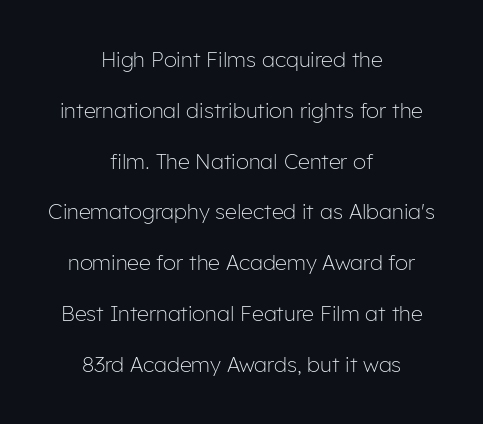
The typesetting does not lean heavy: it is not bold. Is the letter spacing exaggerated? No — it looks like the ordinary default. The block of text is sparse from top to bottom, with ample space between rows. This sample is center-justified, so both line endings float freely. Posture: upright roman. Check the space under the baseline: it is left empty.
